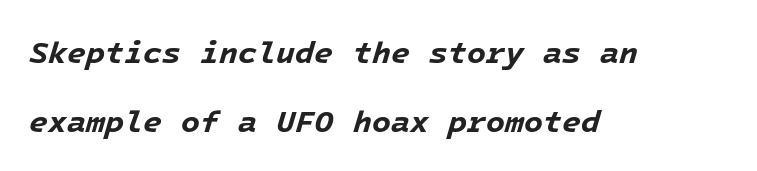
{"italic": "yes", "lean": "right", "slant_degrees": 16, "bold": "yes", "weight": "bold", "width": "normal", "stroke_contrast": "low", "x_height": "medium", "underline": "no", "align": "left", "line_spacing": "loose", "line_spacing_ratio": 2.24, "letter_spacing": "normal", "letter_spacing_em": 0.0, "glyph_px": 31}
